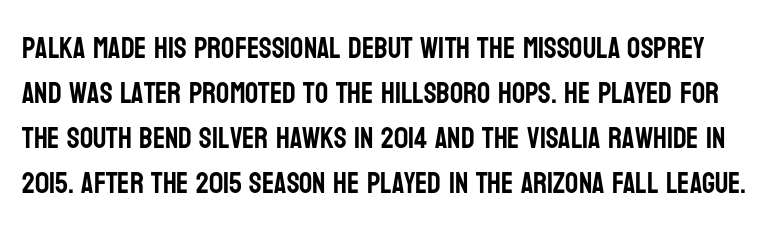
{"serif": "no", "italic": "no", "width": "condensed", "stroke_contrast": "low", "x_height": "large", "monospaced": "no", "underline": "no", "line_spacing": "normal", "line_spacing_ratio": 1.55, "letter_spacing": "normal", "letter_spacing_em": 0.0, "glyph_px": 29}
